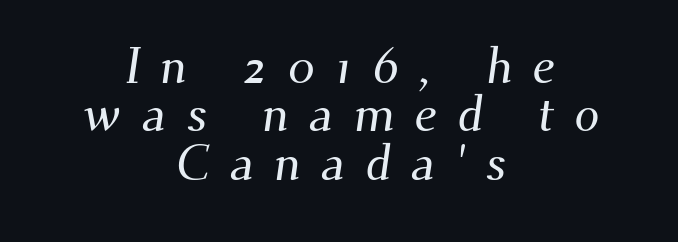
{"serif": "yes", "width": "normal", "stroke_contrast": "medium", "x_height": "small", "monospaced": "no", "underline": "no", "align": "center", "line_spacing": "tight", "line_spacing_ratio": 0.97, "letter_spacing": "wide", "letter_spacing_em": 0.4, "glyph_px": 50}
